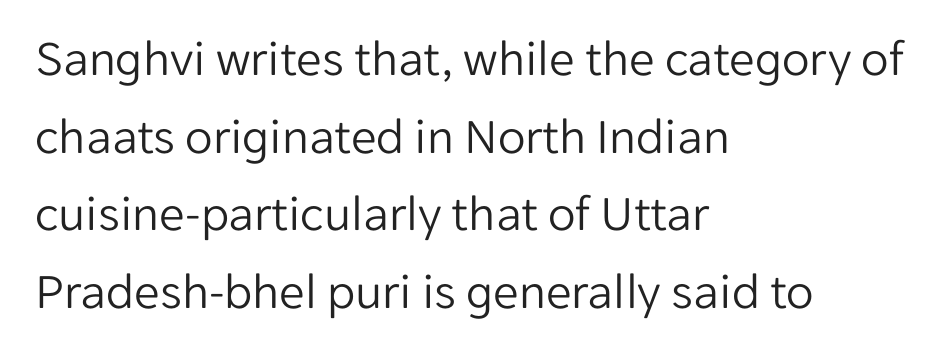
You can tell it's not italic because the verticals are truly vertical. The zone under the glyphs is completely vacant. Words appear dense and cohesive because spacing is normal. This sample is left-justified, so line endings fall wherever the words run out. Varying glyph widths throughout — classic text-font behaviour. The text was rendered using a sans face with plain stroke endings.
